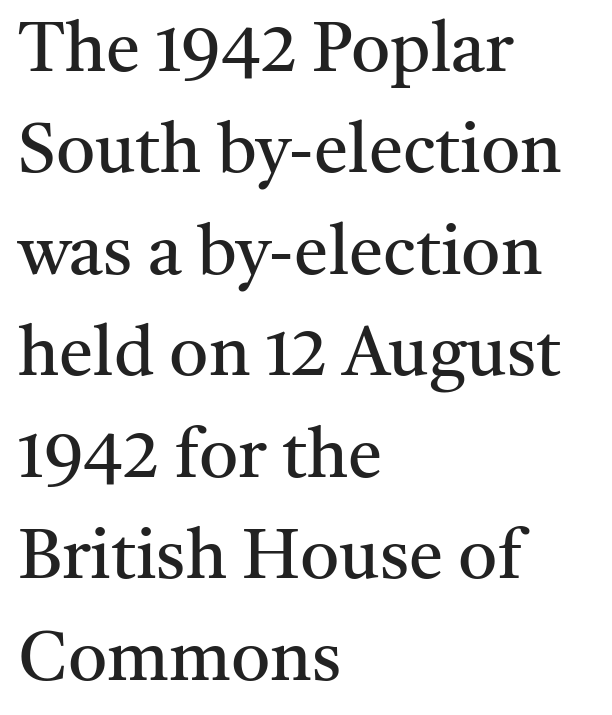
The space directly below the letters is spotless. Unlike italic type, these characters show no tilt at all. Default kerning and tracking; the words read as compact shapes. Serifs: yes, visible at the terminals of the letterforms. Proportional: the letters do not fall into vertical columns. This sample is left-justified, so line endings fall wherever the words run out.
